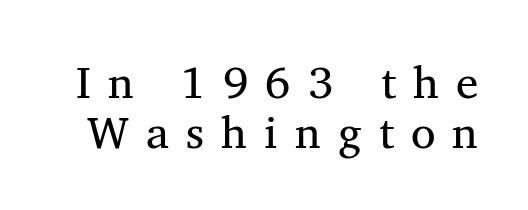
Q: Is the text bold? A: No.
Q: Is the text italic (slanted)? A: No, it is upright.
Q: Is the typeface a serif or a sans-serif typeface? A: Serif.
Q: Is the text underlined? A: No.
Q: Is the spacing between letters normal or unusually wide? A: Unusually wide.
Q: Is the spacing between lines tight, normal or loose? A: Tight.
Q: Width (condensed, normal, or wide)? A: Normal.
Q: Stroke contrast? A: Medium.
Q: x-height? A: Medium.
Q: Monospaced? A: No.
